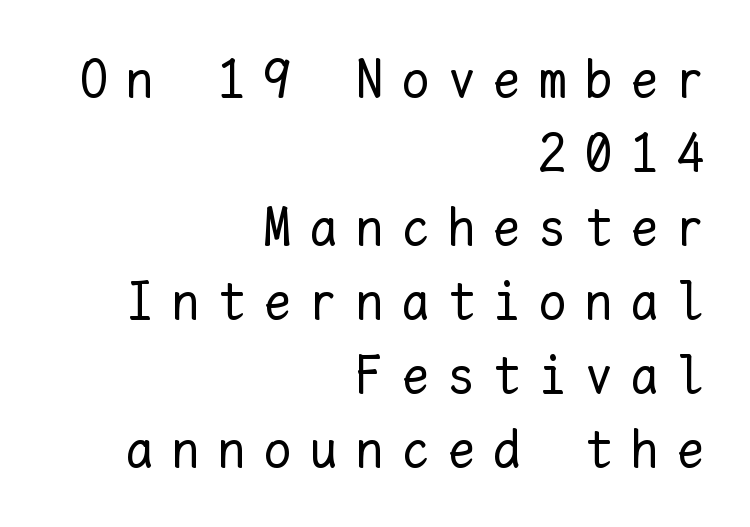
{"italic": "no", "bold": "no", "weight": "regular", "width": "normal", "stroke_contrast": "low", "x_height": "medium", "monospaced": "yes", "underline": "no", "align": "right", "line_spacing": "normal", "line_spacing_ratio": 1.37, "letter_spacing": "wide", "letter_spacing_em": 0.35, "glyph_px": 54}
